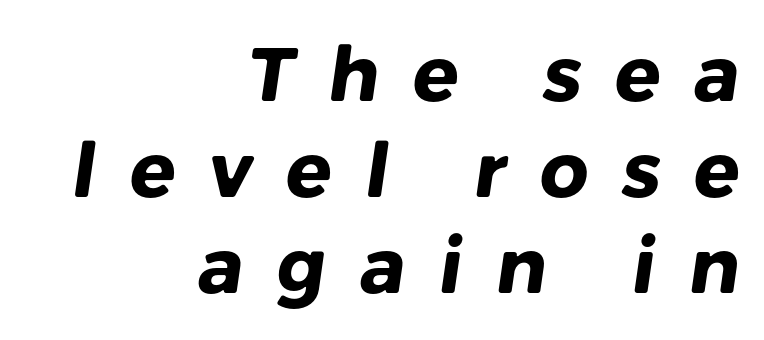
{"serif": "no", "bold": "yes", "weight": "heavy", "width": "normal", "stroke_contrast": "low", "x_height": "medium", "monospaced": "no", "underline": "no", "align": "right", "line_spacing": "normal", "line_spacing_ratio": 1.26, "letter_spacing": "wide", "letter_spacing_em": 0.44, "glyph_px": 76}
